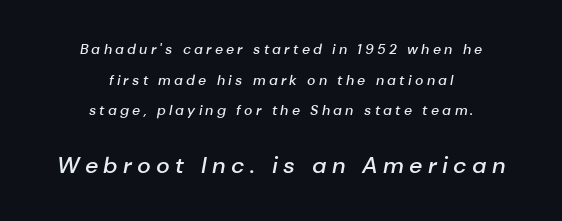
{"italic": "yes", "lean": "right", "slant_degrees": 10, "bold": "semi", "underline": "no", "align": "center", "line_spacing": "loose", "line_spacing_ratio": 2.18, "letter_spacing": "wide", "letter_spacing_em": 0.23, "larger_block": "second", "size_ratio": 1.64, "glyph_px": 23}
